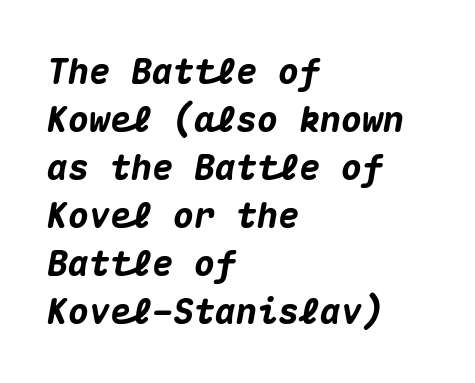
{"italic": "yes", "lean": "right", "slant_degrees": 10, "bold": "yes", "weight": "heavy", "width": "normal", "stroke_contrast": "medium", "x_height": "medium", "monospaced": "yes", "underline": "no", "align": "left", "line_spacing": "normal", "line_spacing_ratio": 1.37, "letter_spacing": "normal", "letter_spacing_em": 0.0, "glyph_px": 35}
